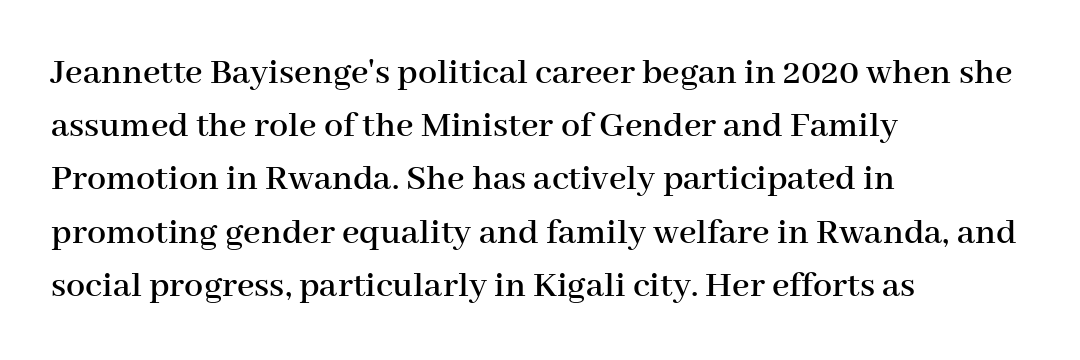
Q: Is the text italic (slanted)? A: No, it is upright.
Q: Is the typeface a serif or a sans-serif typeface? A: Serif.
Q: Is the text underlined? A: No.
Q: How is the paragraph aligned? A: Left-aligned.
Q: Is the spacing between letters normal or unusually wide? A: Normal.
Q: Is the spacing between lines tight, normal or loose? A: Normal.
Q: Width (condensed, normal, or wide)? A: Normal.
Q: Stroke contrast? A: High.
Q: x-height? A: Medium.
Q: Monospaced? A: No.
